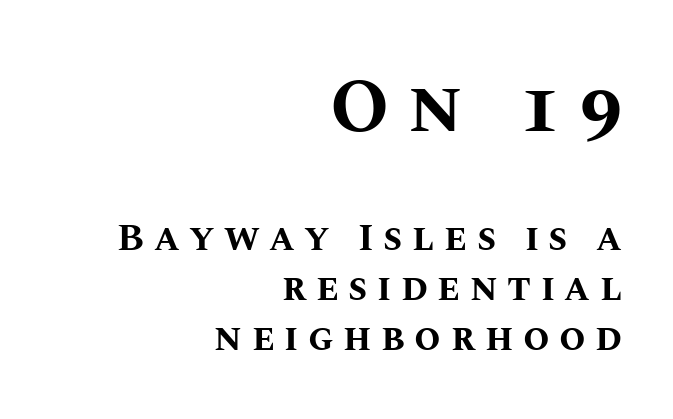
Whoever set this made the first block the dominant, larger element. Layout note: lines flush right. Italic? Not at all — the glyphs are vertical. The face used here is rendered with a markedly widened letterfit. If you measured baseline to baseline, you'd find a middling distance.
